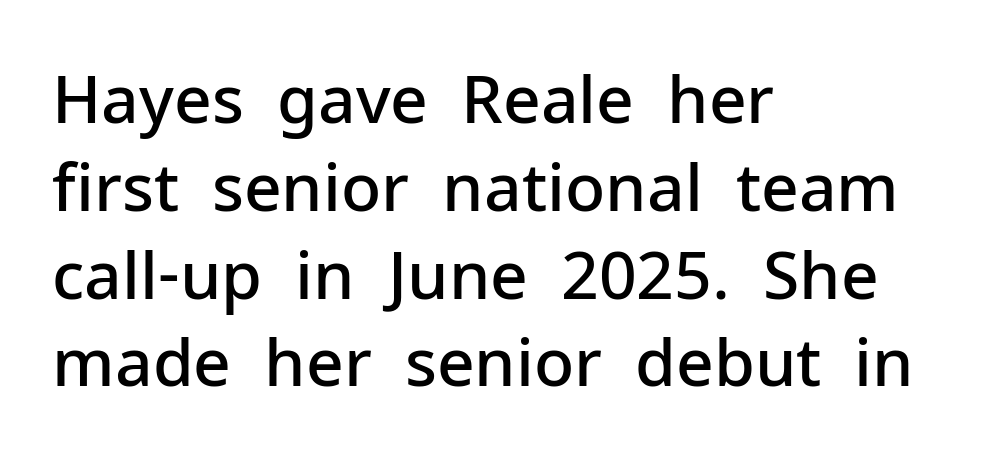
The image shows 66 px semibold sans-serif type, upright; set left-aligned, normal line spacing (1.33x), normal letter spacing, not underlined; low stroke contrast and a medium x-height.
